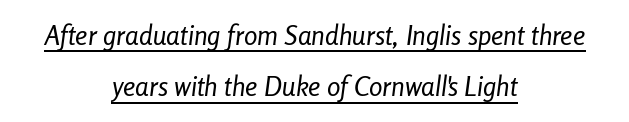
The image shows 27 px text type, italic (leaning right); set centered, loose line spacing (1.9x), normal letter spacing, underlined.
